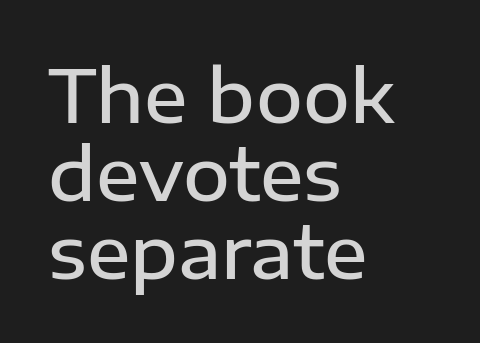
Each line starts at the same left margin while the right side varies. Characters follow at the spacing the type designer built in. Notice how the stems are strictly vertical — no italics here. Is there much room between lines? No — they nearly touch. The string is rendered with underlining switched off. The rendering uses a semibold face; strokes are thickened but not to full bold.
